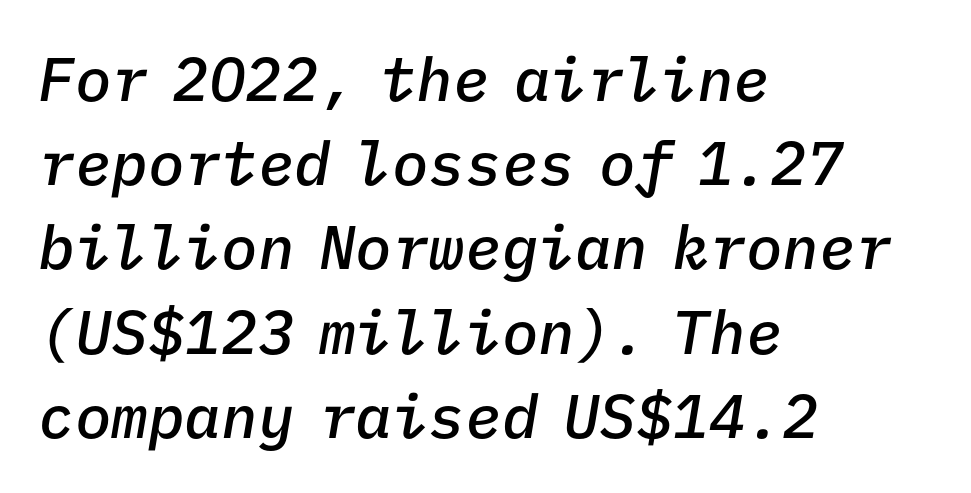
The image shows 61 px semibold type, italic (leaning right), monospaced; set left-aligned, normal line spacing (1.38x), normal letter spacing, not underlined; low stroke contrast and a medium x-height.
